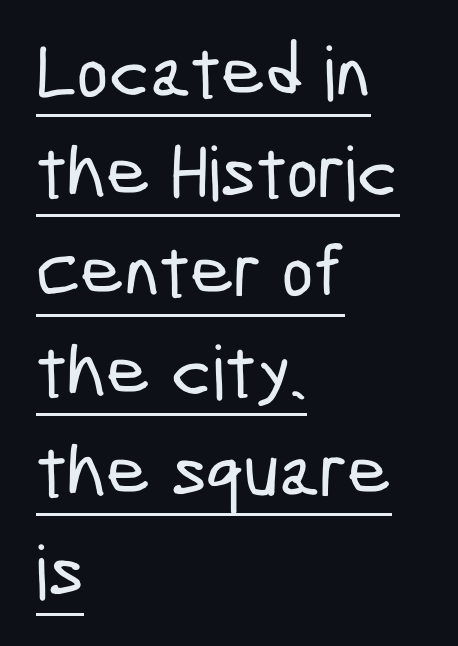
The image shows 75 px condensed sans-serif type; set left-aligned, normal line spacing (1.33x), normal letter spacing, underlined; low stroke contrast and a medium x-height.
